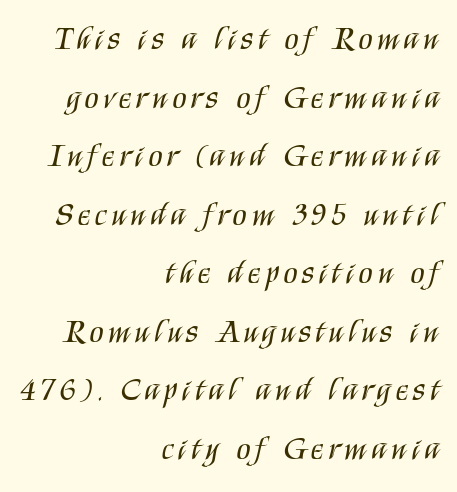
{"serif": "no", "bold": "no", "weight": "regular", "width": "condensed", "stroke_contrast": "medium", "x_height": "large", "monospaced": "no", "underline": "no", "align": "right", "line_spacing_ratio": 1.83, "glyph_px": 32}
